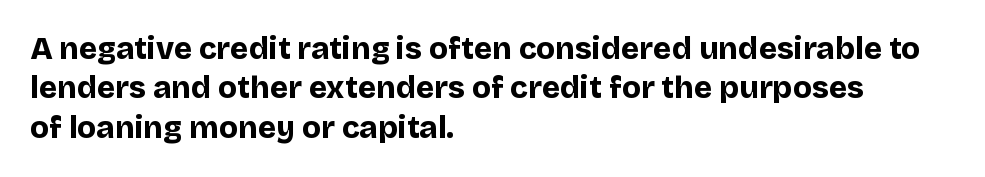
The paragraph has a hard left edge and a soft right edge. Students, this is bold: see how much ink each stroke carries. What kind of face is this? One without serifs — a sans. The rendering keeps characters at their native spacing. A roman cut, with each character standing at attention.
